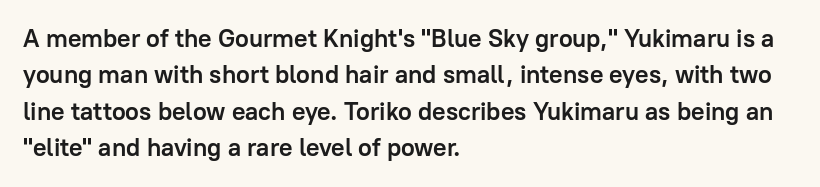
{"italic": "no", "bold": "yes", "underline": "no", "align": "left", "line_spacing": "normal", "line_spacing_ratio": 1.46, "letter_spacing": "normal", "letter_spacing_em": 0.0, "glyph_px": 25}
